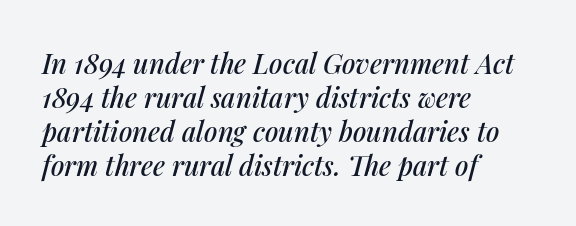
The image shows 27 px text type, italic (leaning right); set left-aligned, normal line spacing (1.26x), normal letter spacing, not underlined.
